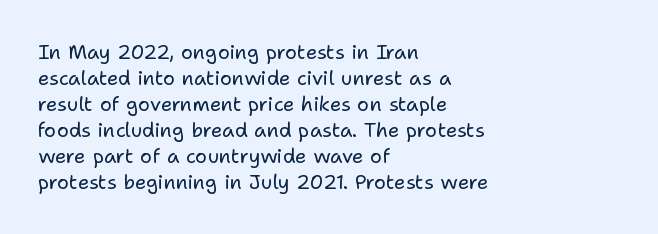
Q: Is the text bold? A: No.
Q: Is the text italic (slanted)? A: No, it is upright.
Q: Is the text underlined? A: No.
Q: How is the paragraph aligned? A: Left-aligned.
Q: Is the spacing between letters normal or unusually wide? A: Normal.
Q: Is the spacing between lines tight, normal or loose? A: Normal.
